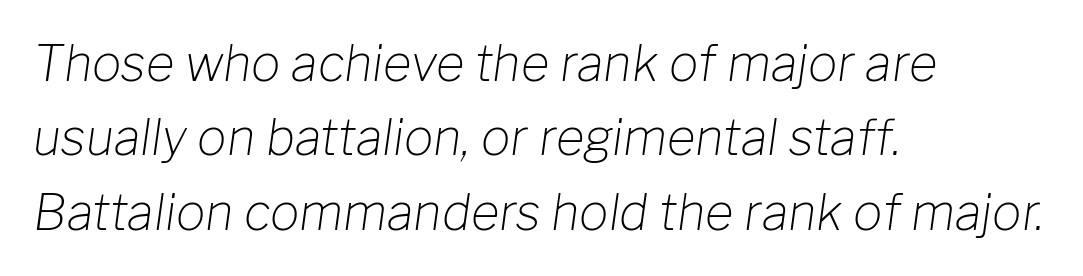
The image shows 49 px light type, italic (leaning right); set left-aligned, normal line spacing (1.52x), normal letter spacing, not underlined; low stroke contrast and a medium x-height.
